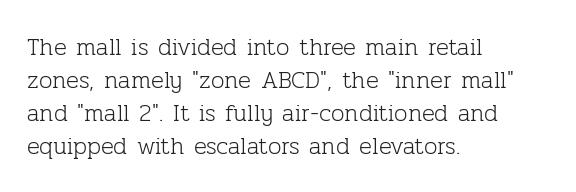
{"italic": "no", "bold": "no", "underline": "no", "align": "left", "line_spacing": "normal", "line_spacing_ratio": 1.37, "letter_spacing": "normal", "letter_spacing_em": 0.0, "glyph_px": 24}
